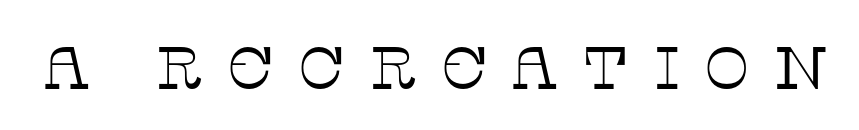
Q: Is the text bold? A: No.
Q: Is the text italic (slanted)? A: No, it is upright.
Q: Is the typeface a serif or a sans-serif typeface? A: Serif.
Q: Is the text underlined? A: No.
Q: Is the spacing between letters normal or unusually wide? A: Unusually wide.
Q: Width (condensed, normal, or wide)? A: Normal.
Q: Stroke contrast? A: Low.
Q: x-height? A: Large.
Q: Monospaced? A: No.
